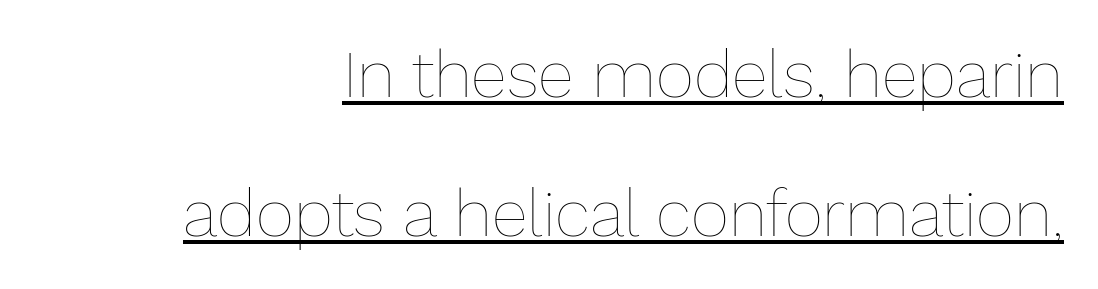
The image shows 66 px thin type, upright; set loose line spacing (2.11x), normal letter spacing, underlined; low stroke contrast and a medium x-height.
